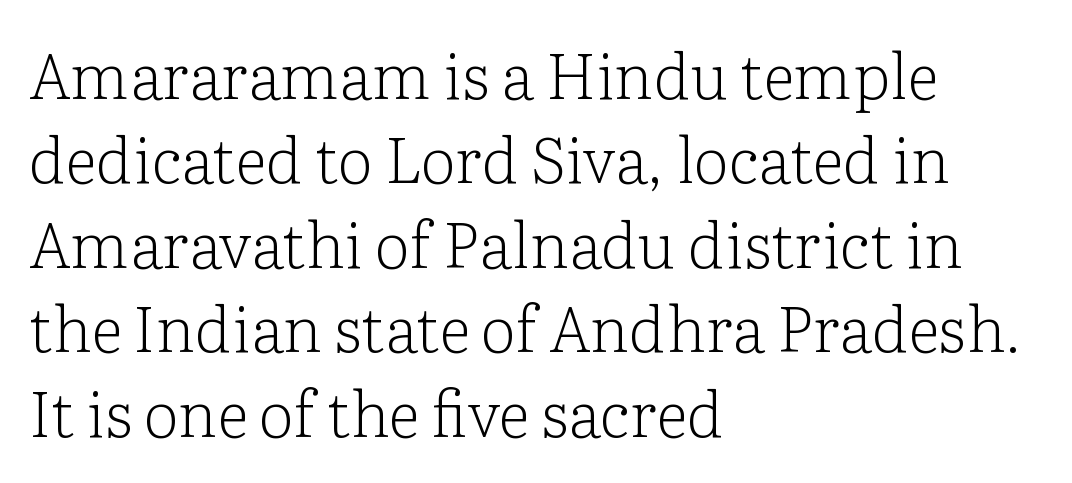
Q: Is the text bold? A: No.
Q: Is the text italic (slanted)? A: No, it is upright.
Q: Is the typeface a serif or a sans-serif typeface? A: Serif.
Q: Is the text underlined? A: No.
Q: How is the paragraph aligned? A: Left-aligned.
Q: Is the spacing between letters normal or unusually wide? A: Normal.
Q: Is the spacing between lines tight, normal or loose? A: Normal.
Q: Width (condensed, normal, or wide)? A: Normal.
Q: Stroke contrast? A: Low.
Q: x-height? A: Medium.
Q: Monospaced? A: No.
